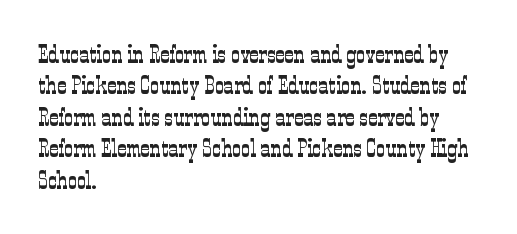
The image shows 25 px text type, upright; set left-aligned, normal line spacing (1.26x), normal letter spacing, not underlined.
